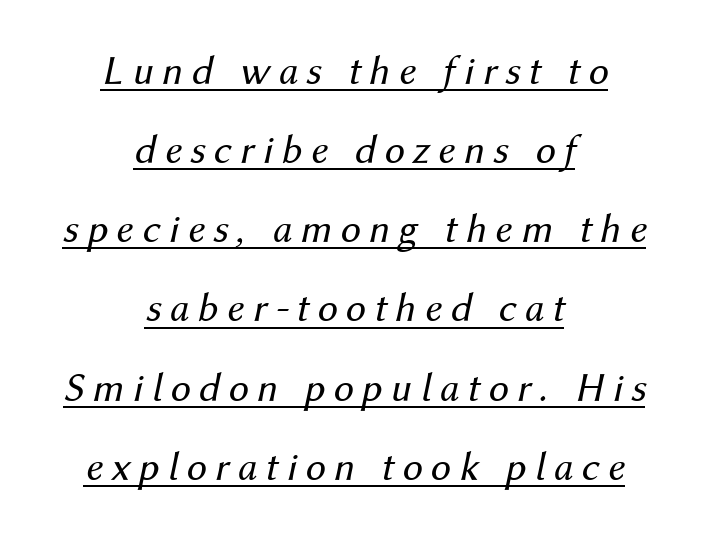
{"italic": "yes", "lean": "right", "slant_degrees": 12, "bold": "no", "weight": "regular", "width": "normal", "stroke_contrast": "medium", "x_height": "medium", "monospaced": "no", "underline": "yes", "align": "center", "line_spacing": "loose", "line_spacing_ratio": 1.93, "letter_spacing": "wide", "letter_spacing_em": 0.2, "glyph_px": 41}
